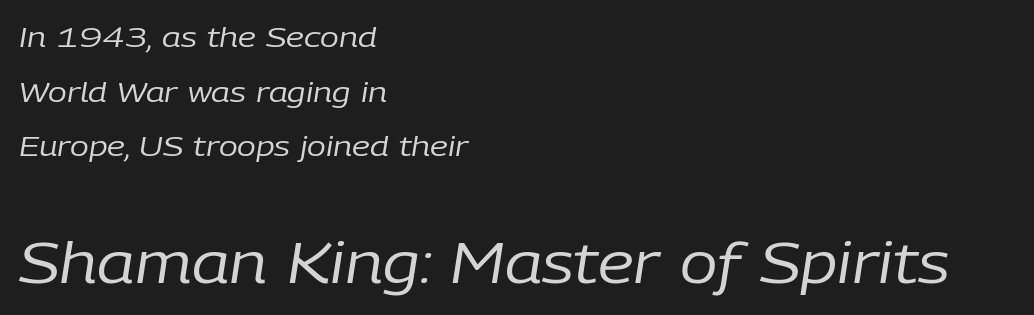
{"italic": "yes", "lean": "right", "slant_degrees": 9, "bold": "no", "weight": "regular", "width": "normal", "stroke_contrast": "low", "x_height": "medium", "monospaced": "no", "underline": "no", "align": "left", "line_spacing": "loose", "line_spacing_ratio": 1.95, "letter_spacing": "normal", "letter_spacing_em": 0.0, "larger_block": "second", "size_ratio": 2.0, "glyph_px": 56}
